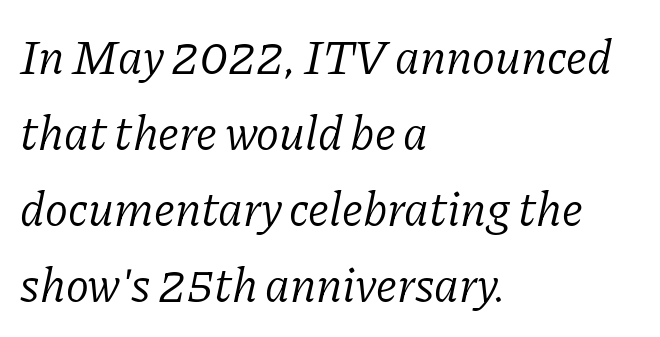
Weight: regular or lighter. Does extra space separate the letters? No, they use regular spacing. Regular leading. The whole block is typeset with a tilt.
